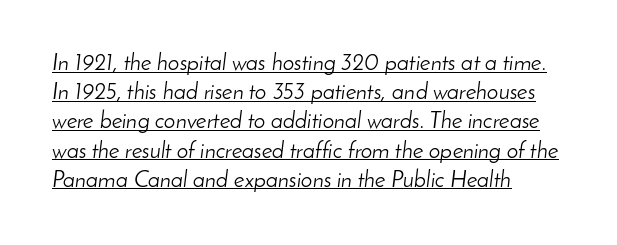
Q: Is the text bold? A: No.
Q: Is the text italic (slanted)? A: Yes, it leans right by about 8 degrees.
Q: Is the text underlined? A: Yes.
Q: How is the paragraph aligned? A: Left-aligned.
Q: Is the spacing between letters normal or unusually wide? A: Normal.
Q: Is the spacing between lines tight, normal or loose? A: Normal.
